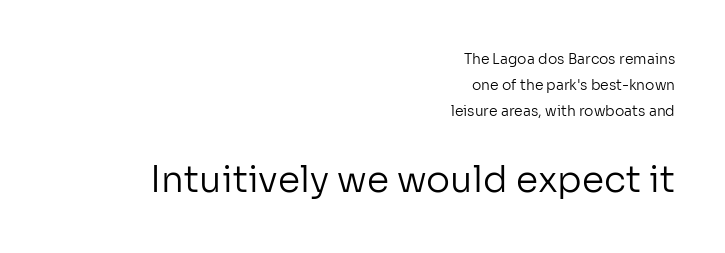
Q: Is the text bold? A: No.
Q: Is the text italic (slanted)? A: No, it is upright.
Q: Is the typeface a serif or a sans-serif typeface? A: Sans-serif.
Q: Is the text underlined? A: No.
Q: How is the paragraph aligned? A: Right-aligned.
Q: Is the spacing between letters normal or unusually wide? A: Normal.
Q: Which block of text is set in a larger size, the first (top) or the second (bottom)? A: The second (bottom) one.
Q: Width (condensed, normal, or wide)? A: Normal.
Q: Stroke contrast? A: Low.
Q: x-height? A: Medium.
Q: Monospaced? A: No.
